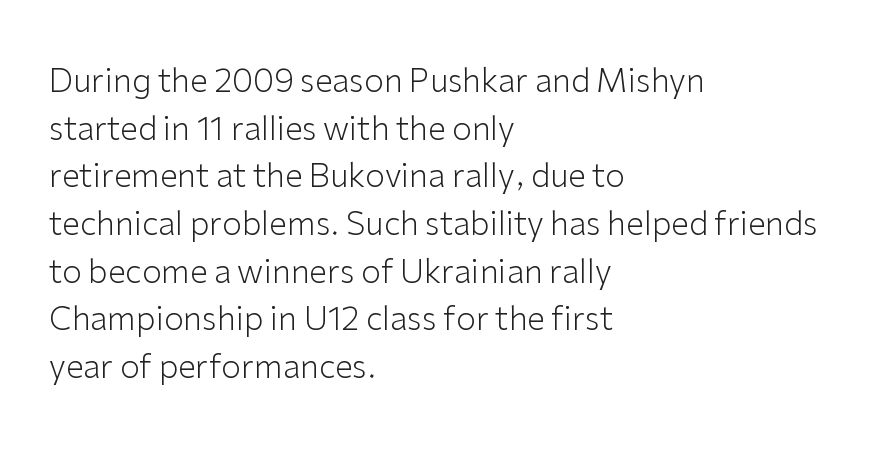
The image shows 32 px light sans-serif type, upright; set left-aligned, normal line spacing (1.49x), normal letter spacing, not underlined; low stroke contrast and a medium x-height.
